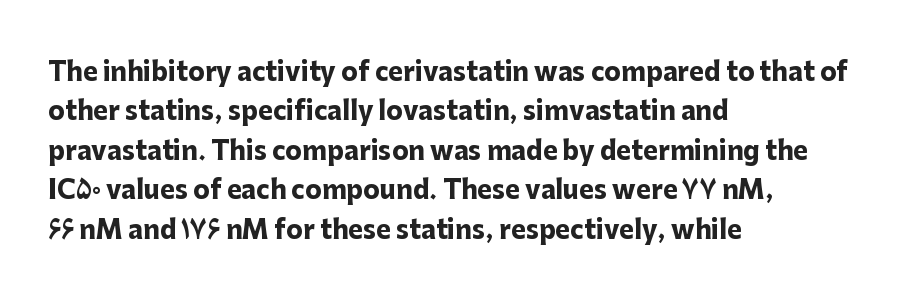
Q: Is the text bold? A: Yes.
Q: Is the text italic (slanted)? A: No, it is upright.
Q: Is the text underlined? A: No.
Q: How is the paragraph aligned? A: Left-aligned.
Q: Is the spacing between letters normal or unusually wide? A: Normal.
Q: Is the spacing between lines tight, normal or loose? A: Normal.
